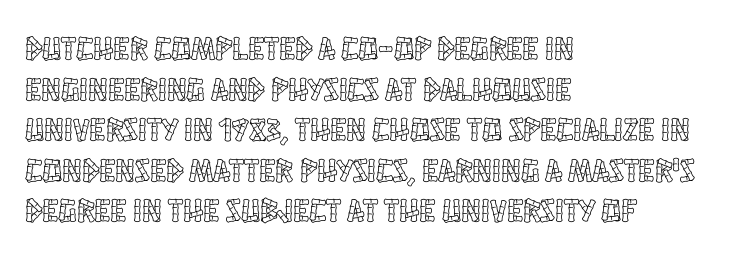
The image shows 33 px condensed type, upright; set left-aligned, line spacing 1.23x, normal letter spacing, not underlined; a large x-height.
